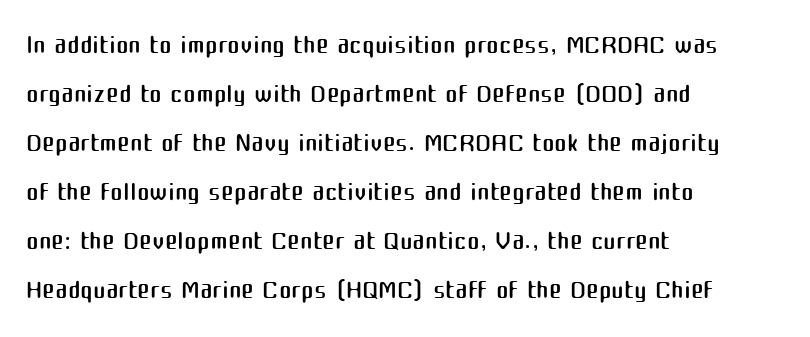
Heaviness? Minimal to ordinary, like unemphasized prose. The font's upright variant was chosen for this text. Each letter keeps its own natural width here, so spacing adapts to shape. The block of text has a typical density, with ordinary space between rows. Inter-character spacing is left at the font's built-in metrics.
